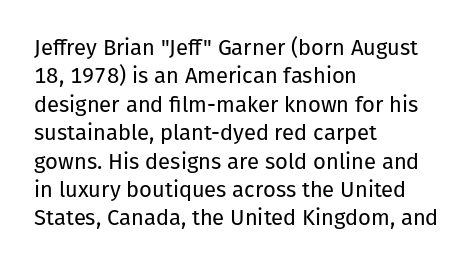
Q: Is the text bold? A: No.
Q: Is the text italic (slanted)? A: No, it is upright.
Q: Is the text underlined? A: No.
Q: How is the paragraph aligned? A: Left-aligned.
Q: Is the spacing between letters normal or unusually wide? A: Normal.
Q: Is the spacing between lines tight, normal or loose? A: Normal.
